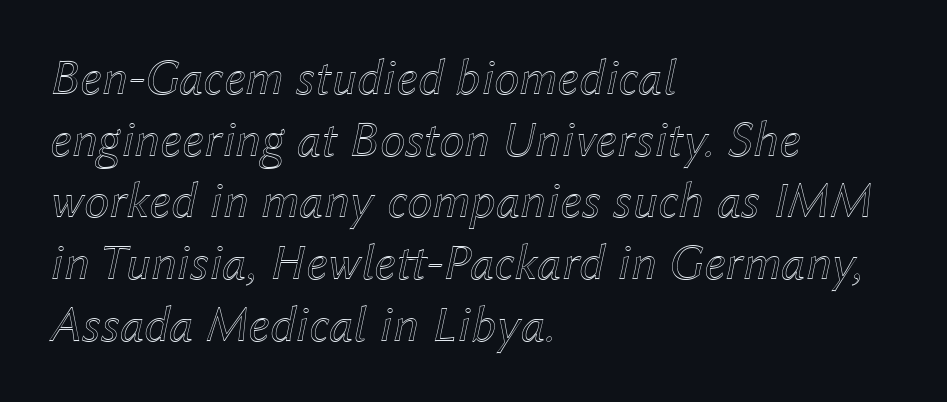
Letters rest on an invisible, unmarked baseline. The face used here is rendered with its standard letterfit. Spacing verdict: proportional, widths tailored to each character. This sample is left-justified, so line endings fall wherever the words run out. The text carries the slant typical of an italic or oblique font.
